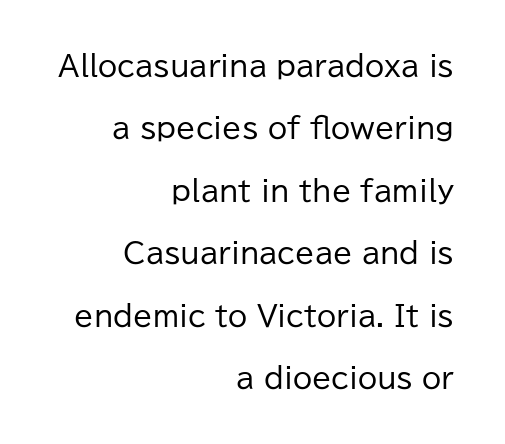
The image shows 28 px regular-weight sans-serif type, upright; set right-aligned, loose line spacing (2.23x), normal letter spacing, not underlined; low stroke contrast and a medium x-height.
